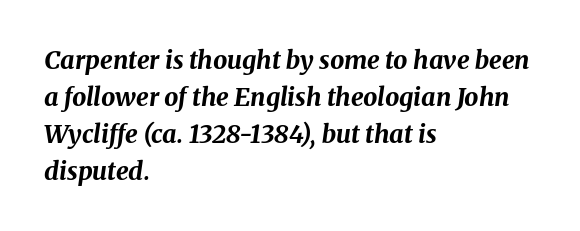
The image shows 25 px bold type, italic (leaning right); set left-aligned, normal line spacing (1.48x), normal letter spacing, not underlined.
